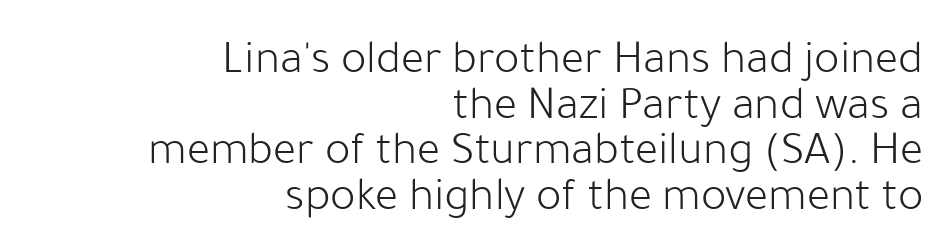
Weight: in the light-to-regular range. Typographically, this falls in the sans-serif category. This sample uses plain, unmodified letter spacing. You could not count columns in this text — the font is proportionally spaced. Quick note: underline off. Very little white space separates one row of letters from the next.
